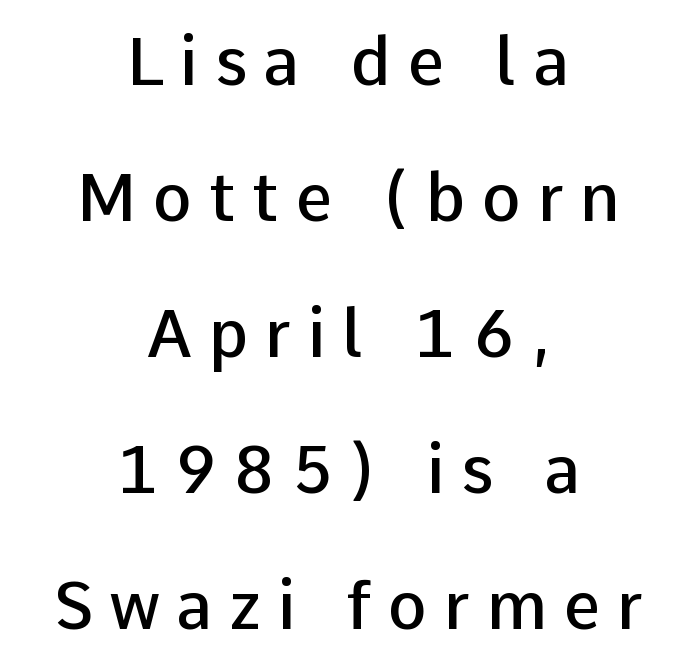
The image shows 66 px semibold sans-serif type, upright; set centered, loose line spacing (2.06x), unusually wide letter spacing (+0.25 em), not underlined; low stroke contrast and a medium x-height.
